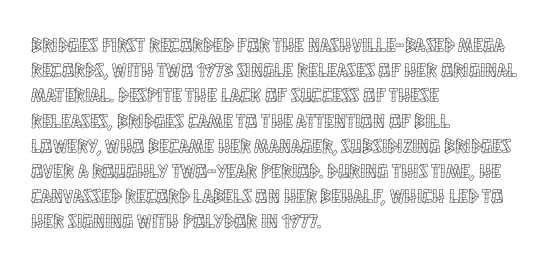
The image shows 20 px text type, upright; set left-aligned, normal line spacing (1.26x), normal letter spacing, not underlined.
